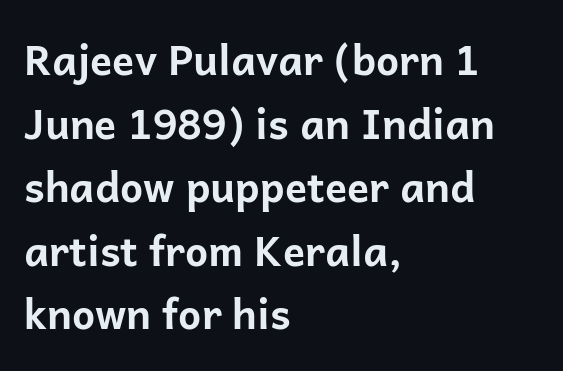
{"serif": "no", "italic": "no", "bold": "yes", "weight": "bold", "width": "normal", "stroke_contrast": "low", "x_height": "medium", "monospaced": "no", "underline": "no", "align": "left", "line_spacing": "normal", "line_spacing_ratio": 1.55, "letter_spacing": "normal", "letter_spacing_em": 0.0, "glyph_px": 41}
